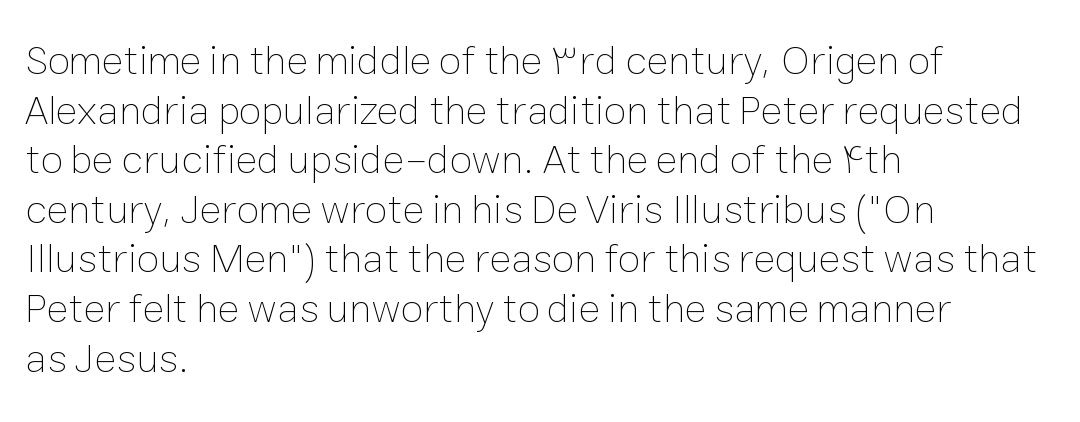
The face used here is rendered with its standard letterfit. Decoration check: the copy has no underline. Notice how the passage keeps a crisp vertical edge on the left only. On a weight scale, this lands at 450 or below. Each letter keeps its own natural width here, so spacing adapts to shape.
